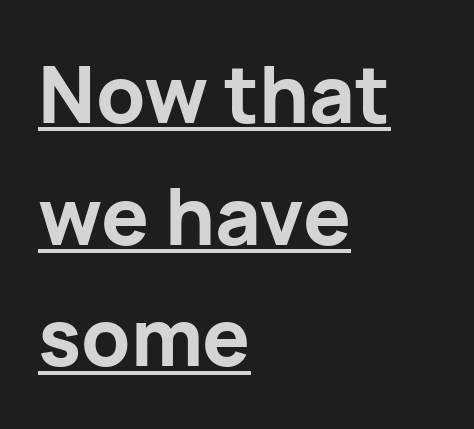
The image shows 79 px bold sans-serif type, upright; set left-aligned, normal line spacing (1.54x), normal letter spacing, underlined; low stroke contrast and a medium x-height.
